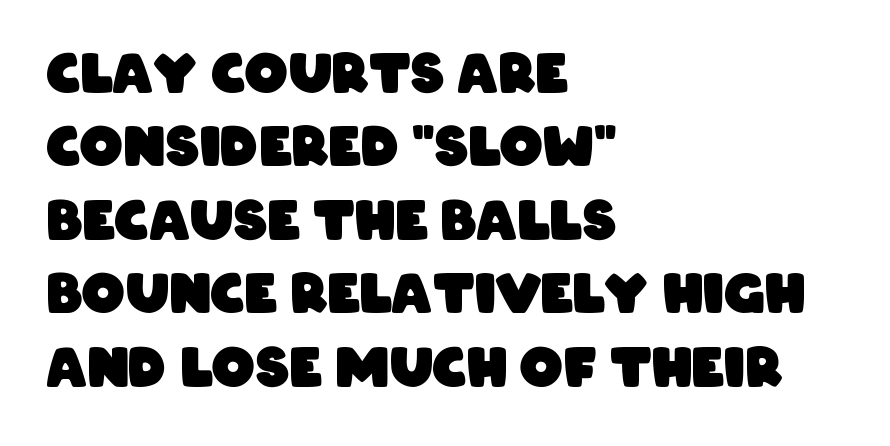
Q: Is the text bold? A: Yes.
Q: Is the typeface a serif or a sans-serif typeface? A: Sans-serif.
Q: Is the text underlined? A: No.
Q: How is the paragraph aligned? A: Left-aligned.
Q: Is the spacing between letters normal or unusually wide? A: Normal.
Q: Is the spacing between lines tight, normal or loose? A: Normal.
Q: Width (condensed, normal, or wide)? A: Condensed.
Q: Stroke contrast? A: Low.
Q: x-height? A: Large.
Q: Monospaced? A: No.
